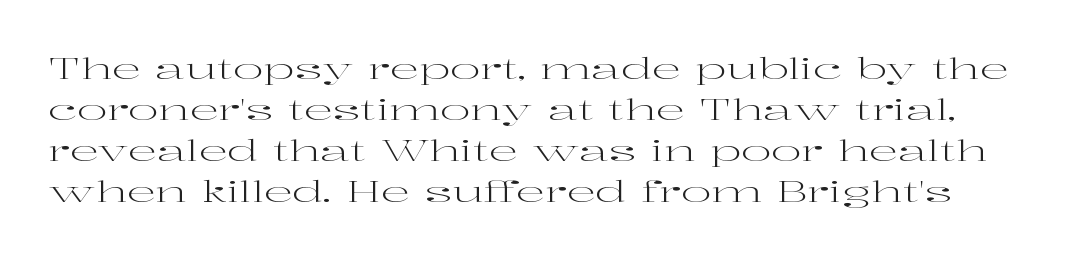
{"serif": "yes", "italic": "no", "bold": "no", "weight": "regular", "width": "wide", "stroke_contrast": "high", "x_height": "medium", "monospaced": "no", "underline": "no", "line_spacing": "normal", "line_spacing_ratio": 1.41, "letter_spacing": "normal", "letter_spacing_em": 0.0, "glyph_px": 29}
